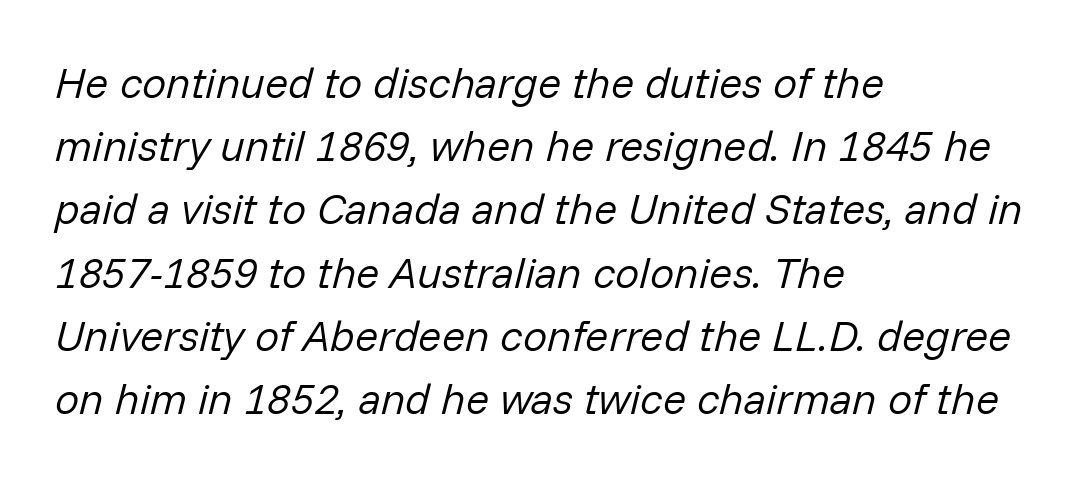
{"italic": "yes", "lean": "right", "slant_degrees": 14, "bold": "no", "weight": "regular", "width": "normal", "stroke_contrast": "low", "x_height": "medium", "monospaced": "no", "underline": "no", "align": "left", "line_spacing": "normal", "line_spacing_ratio": 1.47, "letter_spacing": "normal", "letter_spacing_em": 0.0, "glyph_px": 43}
